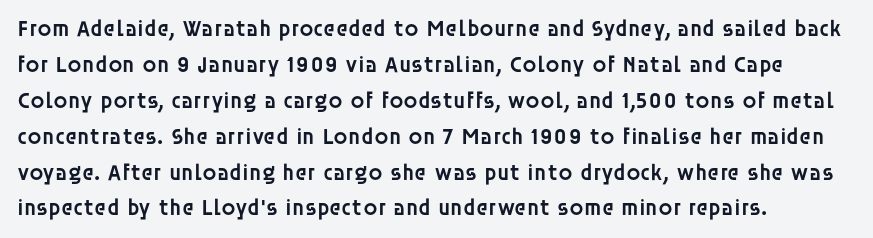
{"italic": "no", "bold": "semi", "underline": "no", "align": "left", "line_spacing": "normal", "line_spacing_ratio": 1.56, "letter_spacing": "normal", "letter_spacing_em": 0.0, "glyph_px": 23}
